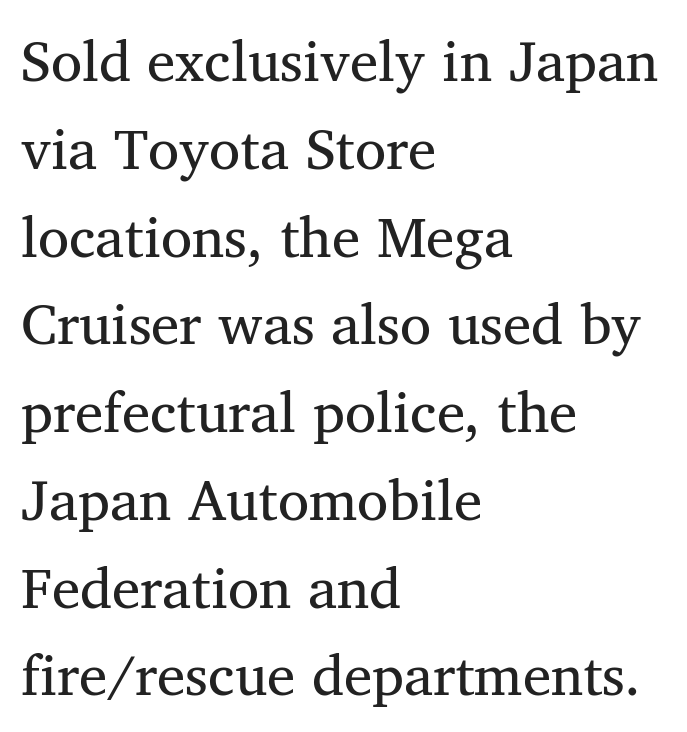
{"serif": "yes", "italic": "no", "bold": "no", "weight": "regular", "width": "normal", "stroke_contrast": "medium", "x_height": "medium", "monospaced": "no", "underline": "no", "align": "left", "line_spacing": "normal", "line_spacing_ratio": 1.54, "letter_spacing": "normal", "letter_spacing_em": 0.0, "glyph_px": 57}
